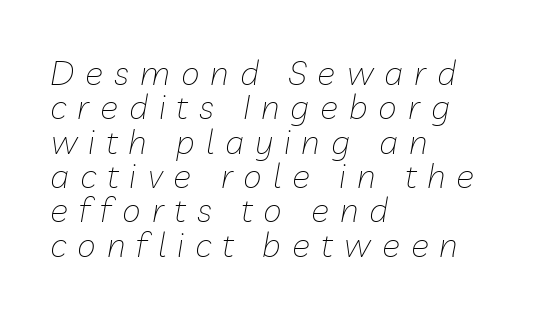
{"italic": "yes", "lean": "right", "slant_degrees": 10, "bold": "no", "weight": "thin", "width": "normal", "stroke_contrast": "low", "x_height": "medium", "monospaced": "no", "underline": "no", "align": "left", "line_spacing": "tight", "line_spacing_ratio": 1.01, "letter_spacing": "wide", "letter_spacing_em": 0.32, "glyph_px": 34}
